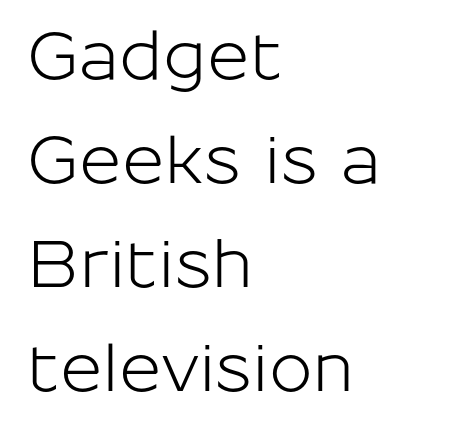
Q: Is the text italic (slanted)? A: No, it is upright.
Q: Is the typeface a serif or a sans-serif typeface? A: Sans-serif.
Q: Is the text underlined? A: No.
Q: How is the paragraph aligned? A: Left-aligned.
Q: Is the spacing between letters normal or unusually wide? A: Normal.
Q: Is the spacing between lines tight, normal or loose? A: Normal.
Q: Width (condensed, normal, or wide)? A: Normal.
Q: Stroke contrast? A: Low.
Q: x-height? A: Medium.
Q: Monospaced? A: No.
